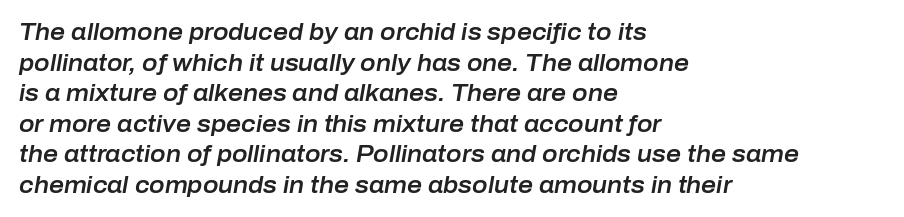
Any mark beneath the type? The region is blank. This sample uses an oblique cut, with every glyph tilted off the vertical. Vertical spacing — default. Observe the ordinary spacing: letters are neighbours, not strangers.
